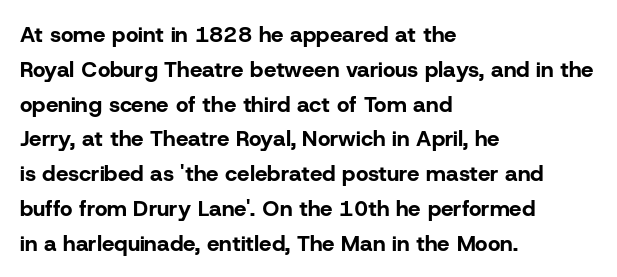
One-word summary of the alignment: left. Characters remain perfectly vertical along every line. Words float on clear page, feet unadorned. Look at the tracking — it's just the regular setting, nothing added.
